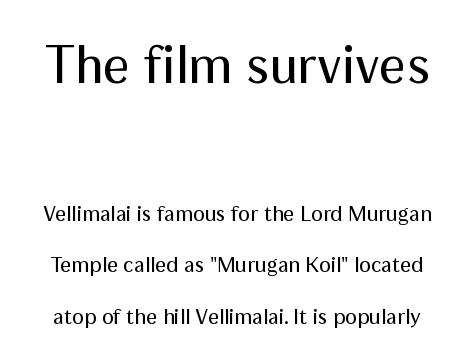
Q: Is the text bold? A: No.
Q: Is the text italic (slanted)? A: No, it is upright.
Q: Is the typeface a serif or a sans-serif typeface? A: Sans-serif.
Q: Is the text underlined? A: No.
Q: Is the spacing between letters normal or unusually wide? A: Normal.
Q: Is the spacing between lines tight, normal or loose? A: Loose.
Q: Which block of text is set in a larger size, the first (top) or the second (bottom)? A: The first (top) one.
Q: Width (condensed, normal, or wide)? A: Normal.
Q: Stroke contrast? A: Medium.
Q: x-height? A: Medium.
Q: Monospaced? A: No.
